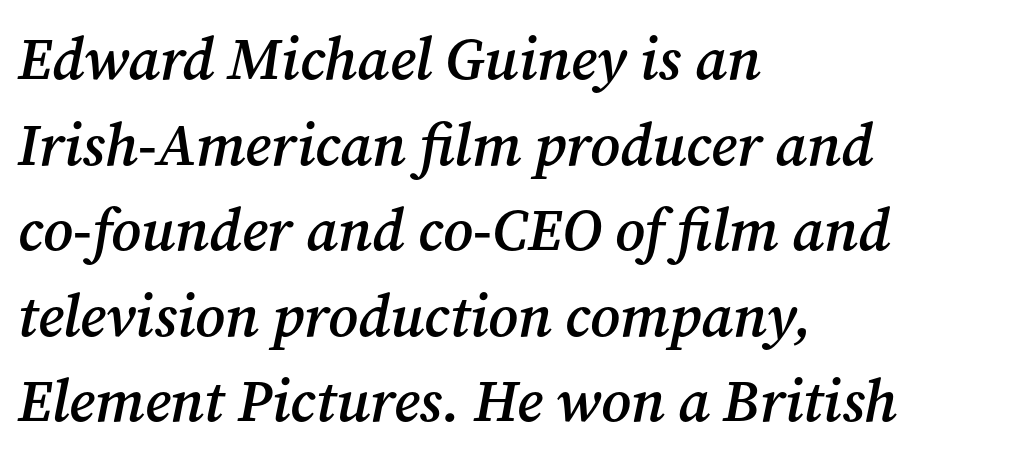
{"serif": "yes", "italic": "yes", "lean": "right", "slant_degrees": 12, "bold": "semi", "weight": "semibold", "width": "normal", "stroke_contrast": "medium", "x_height": "medium", "monospaced": "no", "underline": "no", "align": "left", "line_spacing": "normal", "line_spacing_ratio": 1.45, "letter_spacing": "normal", "letter_spacing_em": 0.0, "glyph_px": 59}
